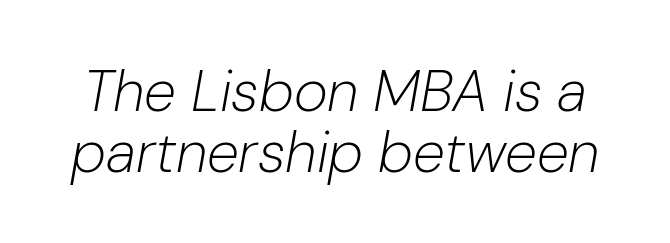
The image shows 58 px light type, italic (leaning right); set tight line spacing (1.05x), normal letter spacing, not underlined; low stroke contrast and a medium x-height.
